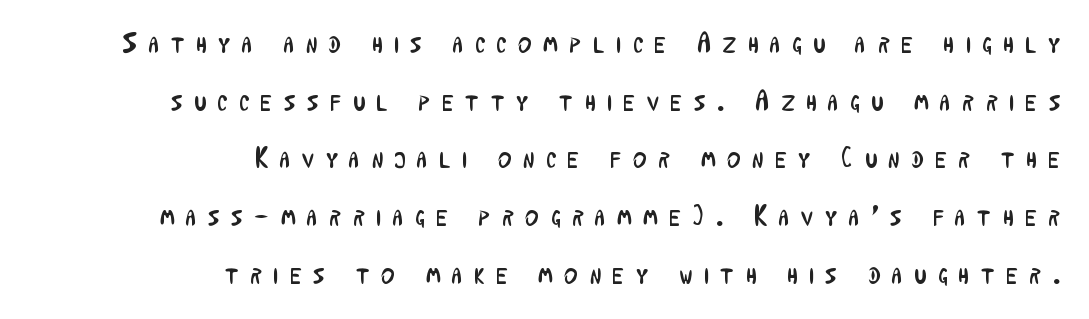
Is this a sans? Yes — the strokes have no serifs. All the whitespace from short lines collects on the left. Think of a printed novel: that variable character pitch is what you see here. Here the glyphs are tracked loosely, breaking word shapes into spaced letters.
